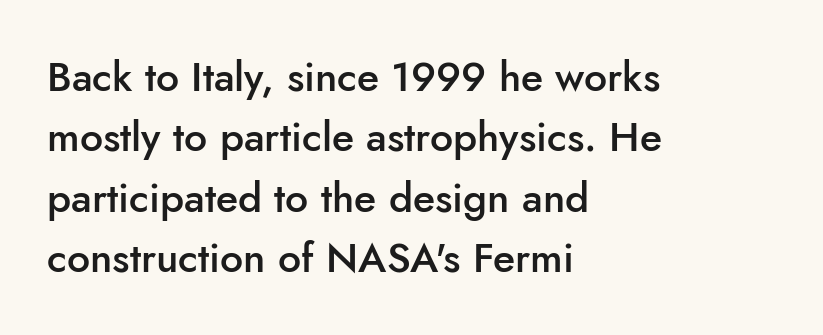
The image shows 41 px semibold sans-serif type, upright; set left-aligned, normal line spacing (1.47x), normal letter spacing, not underlined; low stroke contrast and a small x-height.
